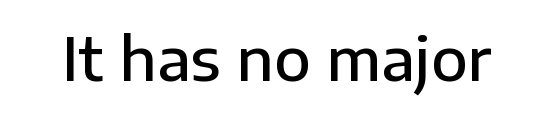
The image shows 60 px semibold sans-serif type, upright; set normal letter spacing, not underlined; low stroke contrast and a medium x-height.
